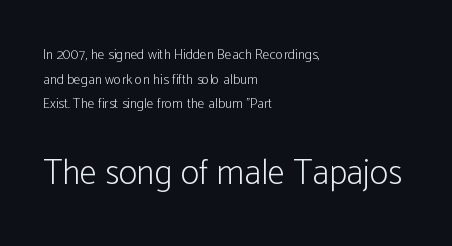
Look at the glyph heights: the lower group is clearly the bigger setting. The letters advance in unequal steps, a hallmark of proportional type. The space beneath each line is pristine and unruled. The typeface chosen for these lines omits serifs.
